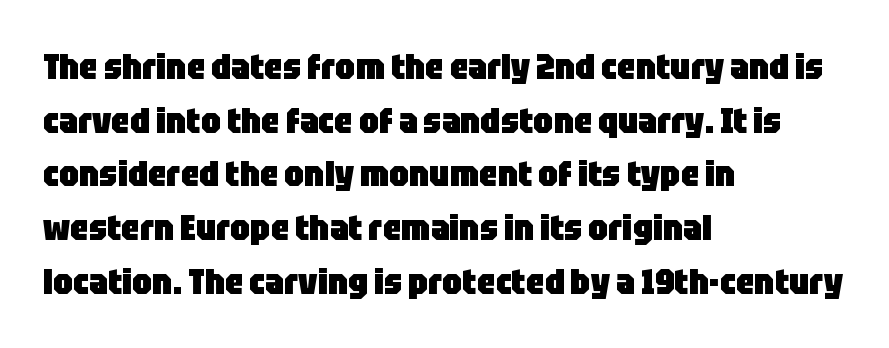
{"serif": "no", "italic": "no", "bold": "yes", "weight": "heavy", "width": "condensed", "stroke_contrast": "low", "x_height": "large", "monospaced": "no", "underline": "no", "align": "left", "line_spacing": "normal", "line_spacing_ratio": 1.49, "letter_spacing": "normal", "letter_spacing_em": 0.0, "glyph_px": 36}
